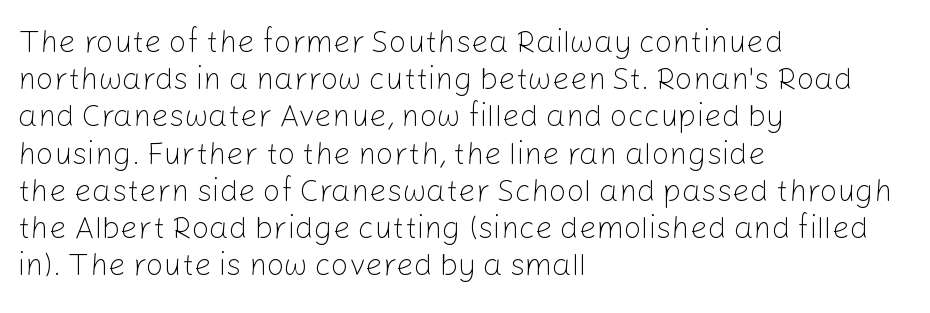
Q: Is the text bold? A: No.
Q: Is the text italic (slanted)? A: No, it is upright.
Q: Is the typeface a serif or a sans-serif typeface? A: Sans-serif.
Q: Is the text underlined? A: No.
Q: How is the paragraph aligned? A: Left-aligned.
Q: Is the spacing between letters normal or unusually wide? A: Normal.
Q: Width (condensed, normal, or wide)? A: Normal.
Q: Stroke contrast? A: Low.
Q: x-height? A: Medium.
Q: Monospaced? A: No.
